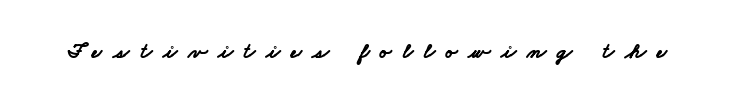
The image shows 22 px bold type; set unusually wide letter spacing (+0.49 em), not underlined.
